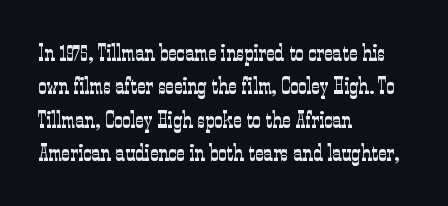
How would I describe the line gaps? Plain and ordinary. Just letters on the line, the space beneath them empty. Alignment: flush left. In terms of posture, this sample is upright.
